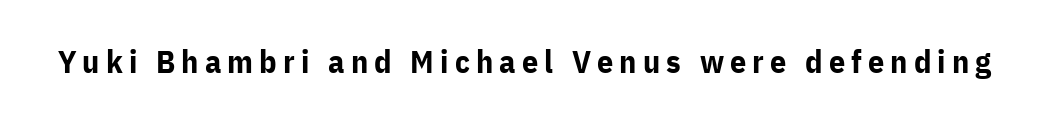
Bare-footed words on every line. Italic? Not at all — the glyphs are vertical. The rendering uses natural spacing where letterforms have individual widths. Is this a sans? Yes — the strokes have no serifs.
